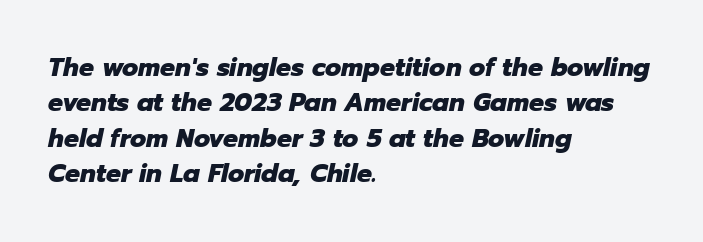
The image shows 25 px bold type, italic (leaning right); set left-aligned, normal line spacing (1.42x), normal letter spacing, not underlined.
